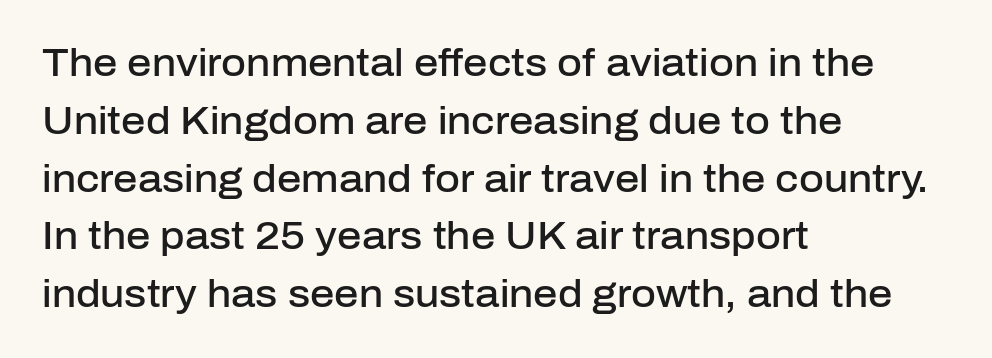
The image shows 38 px semibold sans-serif type, upright; set left-aligned, normal line spacing (1.52x), normal letter spacing, not underlined; low stroke contrast and a medium x-height.
